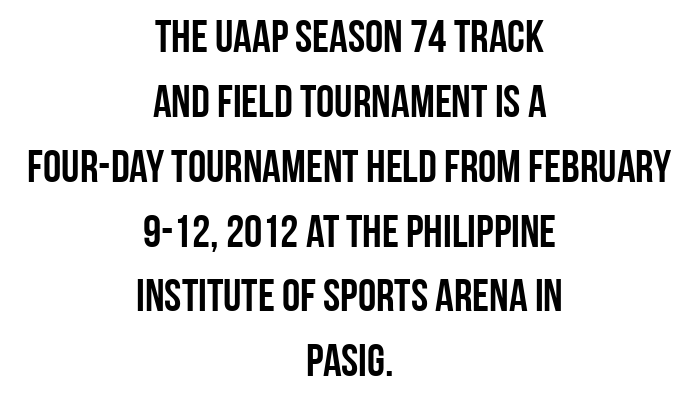
{"serif": "no", "italic": "no", "width": "condensed", "stroke_contrast": "low", "x_height": "large", "monospaced": "no", "underline": "no", "align": "center", "line_spacing": "normal", "line_spacing_ratio": 1.41, "letter_spacing": "normal", "letter_spacing_em": 0.0, "glyph_px": 46}
